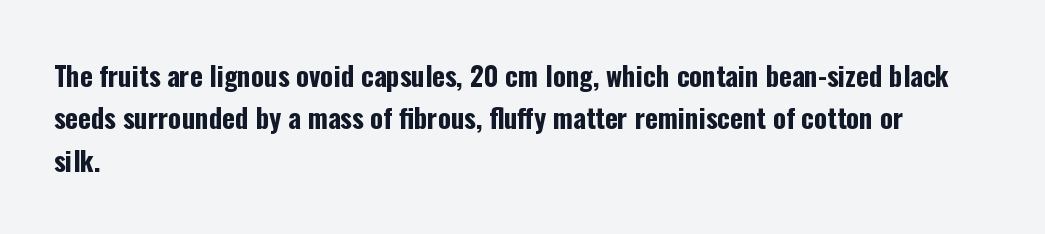
{"italic": "no", "bold": "yes", "underline": "no", "align": "left", "line_spacing": "normal", "line_spacing_ratio": 1.57, "letter_spacing": "normal", "letter_spacing_em": 0.0, "glyph_px": 27}
